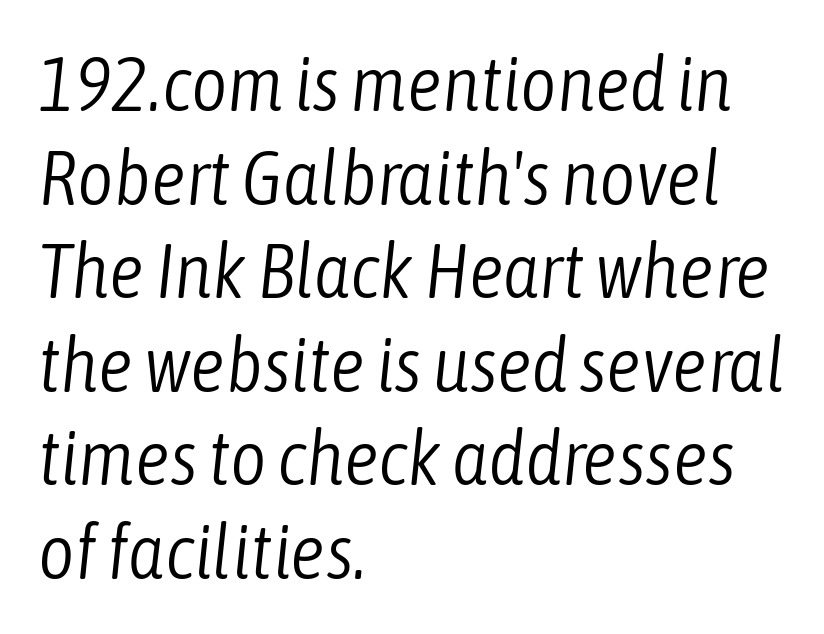
{"italic": "yes", "lean": "right", "slant_degrees": 6, "bold": "no", "weight": "light", "width": "condensed", "stroke_contrast": "low", "x_height": "medium", "monospaced": "no", "underline": "no", "align": "left", "line_spacing_ratio": 1.2, "letter_spacing": "normal", "letter_spacing_em": 0.0, "glyph_px": 78}
